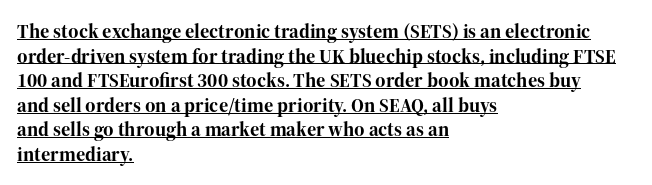
Tall strokes in this sample are plumb rather than angled. Caption: multi-line text, flush left, ragged right. Does a line run under the words? Yes, clearly. The strokes are fattened all the way to bold.
